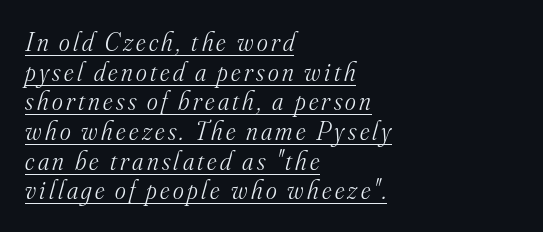
{"italic": "yes", "lean": "right", "slant_degrees": 16, "bold": "no", "underline": "yes", "align": "left", "line_spacing": "tight", "line_spacing_ratio": 1.14, "glyph_px": 26}
